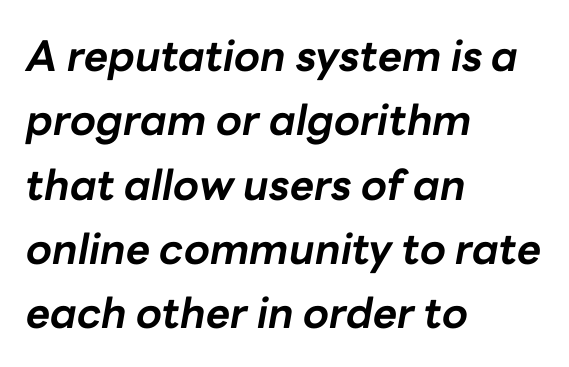
The image shows 42 px bold type, italic (leaning right); set left-aligned, normal line spacing (1.53x), normal letter spacing, not underlined; low stroke contrast and a medium x-height.
